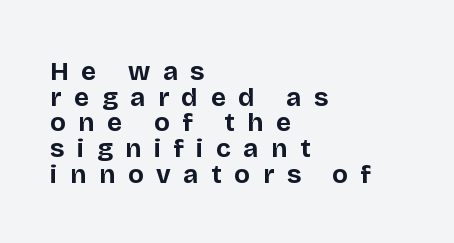
The image shows 26 px bold type, upright; set left-aligned, tight line spacing (0.99x), unusually wide letter spacing (+0.49 em), not underlined.
